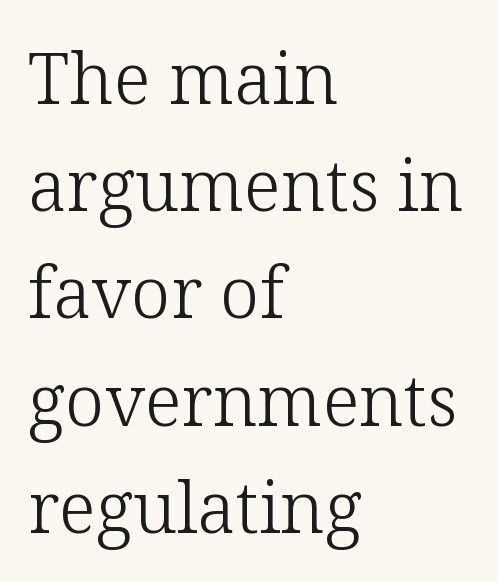
Q: Is the text bold? A: No.
Q: Is the text italic (slanted)? A: No, it is upright.
Q: Is the typeface a serif or a sans-serif typeface? A: Serif.
Q: Is the text underlined? A: No.
Q: How is the paragraph aligned? A: Left-aligned.
Q: Is the spacing between letters normal or unusually wide? A: Normal.
Q: Is the spacing between lines tight, normal or loose? A: Normal.
Q: Width (condensed, normal, or wide)? A: Normal.
Q: Stroke contrast? A: Low.
Q: x-height? A: Medium.
Q: Monospaced? A: No.
